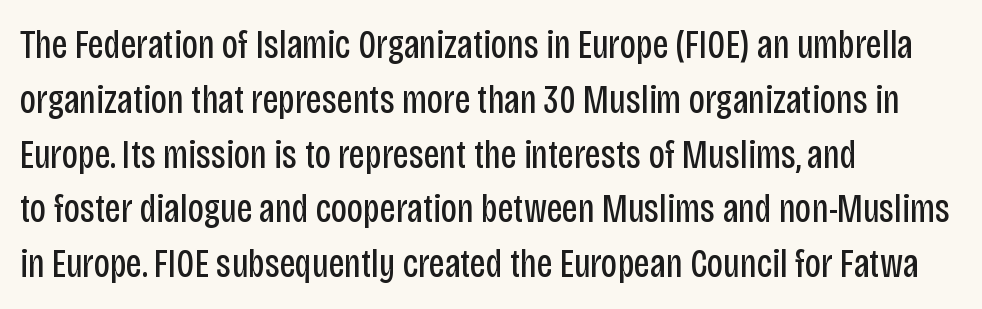
Each letter keeps its own natural width here, so spacing adapts to shape. The passage shown has conventional tracking throughout. Unlike a traditional serif, this face leaves its strokes unadorned. The designer left line spacing at the default. Ink coverage per letter is moderate at most.
